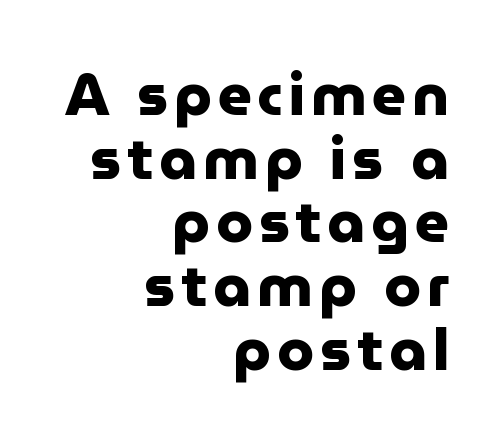
This is sans-serif lettering, the kind often seen on screens and signage. Check under the words: just untouched page. Varying glyph widths throughout — classic text-font behaviour. The ragged edge is on the left, which tells us the setting is flush right. Students, observe: this is what under-led, compact text looks like.
